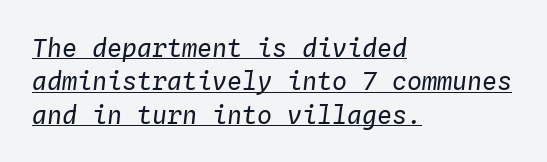
Q: Is the text bold? A: No.
Q: Is the text italic (slanted)? A: Yes, it leans right by about 4 degrees.
Q: Is the text underlined? A: Yes.
Q: How is the paragraph aligned? A: Left-aligned.
Q: Is the spacing between letters normal or unusually wide? A: Normal.
Q: Is the spacing between lines tight, normal or loose? A: Normal.
